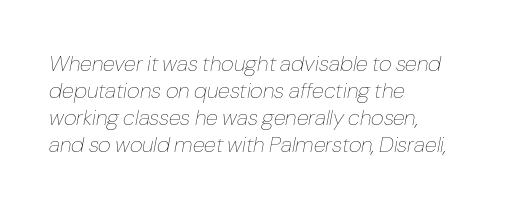
The image shows 22 px text type, italic (leaning right); set left-aligned, line spacing 1.22x, normal letter spacing, not underlined.
